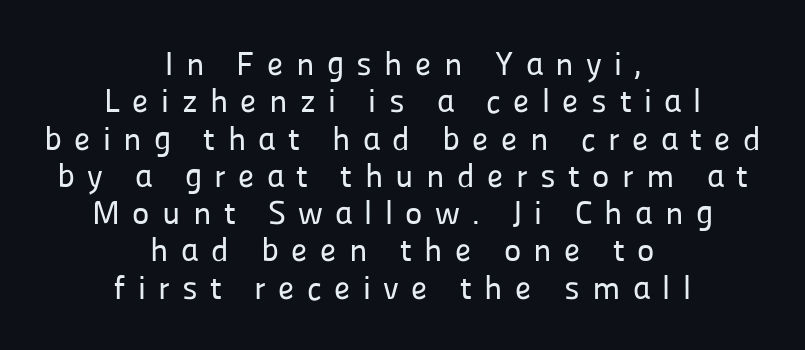
Q: Is the text italic (slanted)? A: No, it is upright.
Q: Is the typeface a serif or a sans-serif typeface? A: Sans-serif.
Q: Is the text underlined? A: No.
Q: How is the paragraph aligned? A: Centered.
Q: Is the spacing between letters normal or unusually wide? A: Unusually wide.
Q: Is the spacing between lines tight, normal or loose? A: Tight.
Q: Width (condensed, normal, or wide)? A: Normal.
Q: Stroke contrast? A: Low.
Q: x-height? A: Medium.
Q: Monospaced? A: No.
